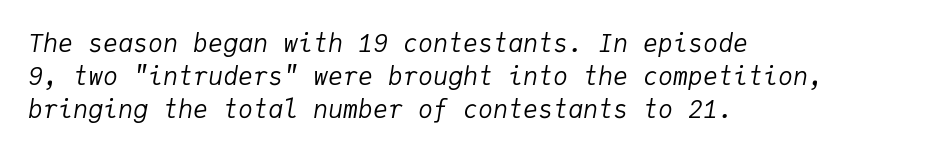
The image shows 25 px text type, italic (leaning right); set left-aligned, normal line spacing (1.33x), normal letter spacing, not underlined.
